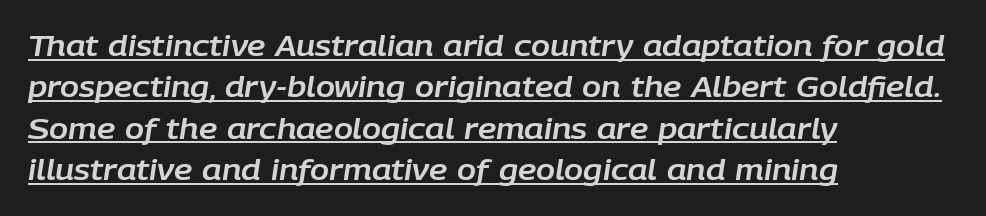
Q: Is the text italic (slanted)? A: Yes, it leans right by about 9 degrees.
Q: Is the text underlined? A: Yes.
Q: How is the paragraph aligned? A: Left-aligned.
Q: Is the spacing between letters normal or unusually wide? A: Normal.
Q: Is the spacing between lines tight, normal or loose? A: Normal.
Q: Width (condensed, normal, or wide)? A: Normal.
Q: Stroke contrast? A: Low.
Q: x-height? A: Large.
Q: Monospaced? A: No.
